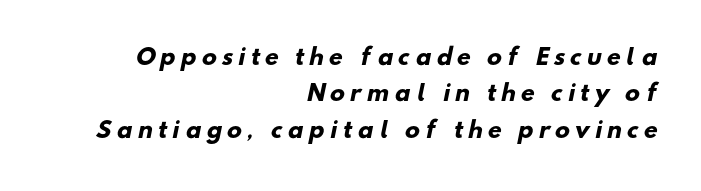
{"bold": "yes", "underline": "no", "align": "right", "line_spacing": "normal", "line_spacing_ratio": 1.65, "letter_spacing": "wide", "letter_spacing_em": 0.25, "glyph_px": 22}
